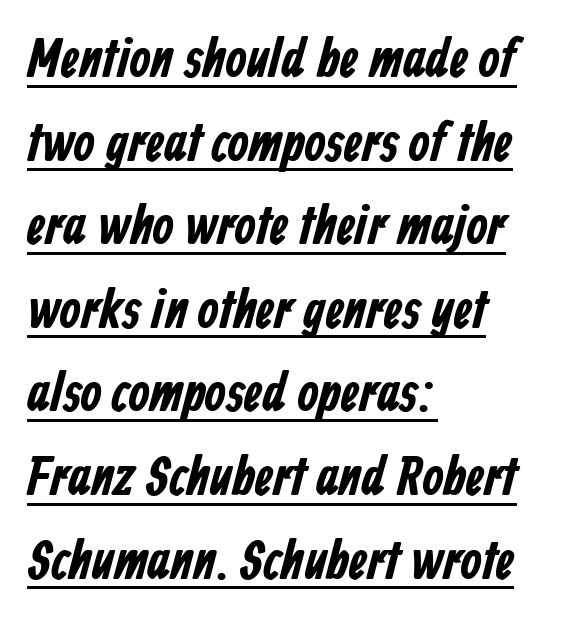
{"serif": "no", "bold": "yes", "weight": "bold", "width": "condensed", "stroke_contrast": "low", "x_height": "medium", "monospaced": "no", "underline": "yes", "align": "left", "line_spacing": "normal", "line_spacing_ratio": 1.52, "letter_spacing": "normal", "letter_spacing_em": 0.0, "glyph_px": 55}
